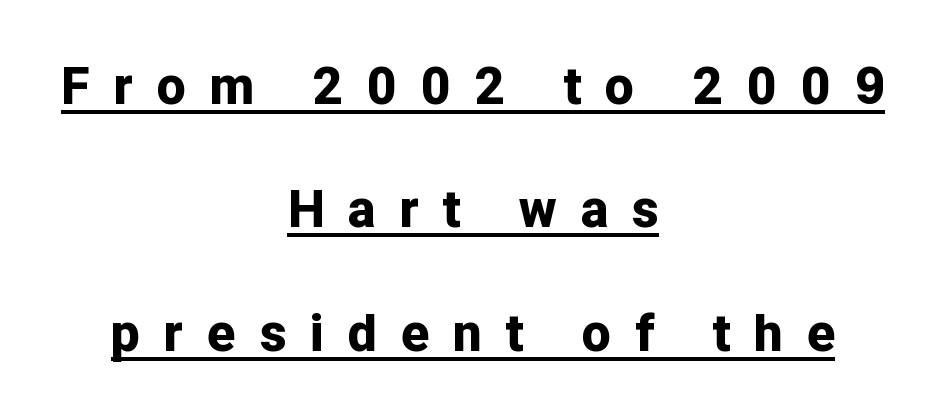
This rendering features underlined lettering. Font category for this specimen: sans-serif. Its strokes are broad and dark, the hallmark of bold type. Spacing verdict: proportional, widths tailored to each character.
